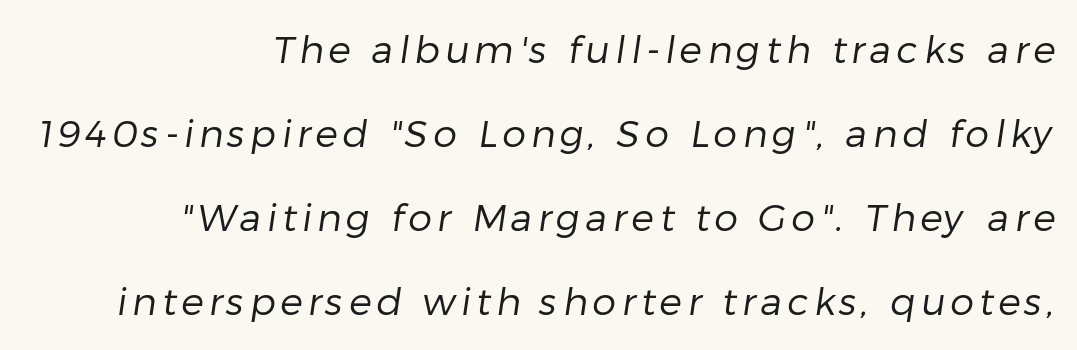
What kind of face is this? One without serifs — a sans. Heaviness? Minimal to ordinary, like unemphasized prose. The typesetter chose a ragged-left arrangement here. Letters rest on an invisible, unmarked baseline. Reading down the column, the eye jumps a long way to each next line. Think of a printed novel: that variable character pitch is what you see here.
